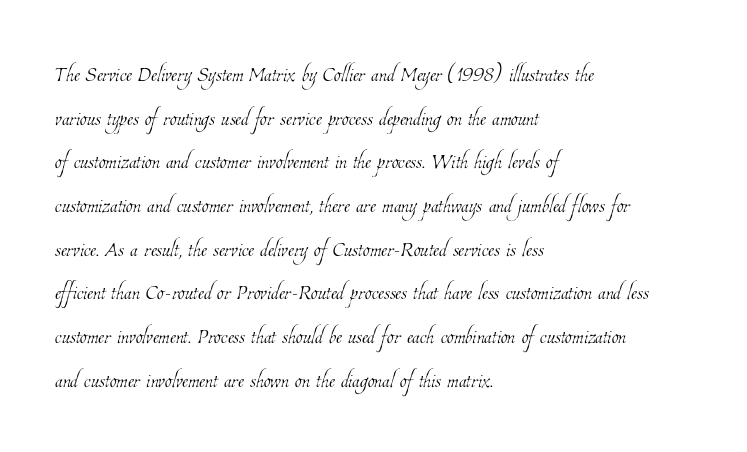
Q: Is the text bold? A: No.
Q: Is the text underlined? A: No.
Q: How is the paragraph aligned? A: Left-aligned.
Q: Is the spacing between letters normal or unusually wide? A: Normal.
Q: Is the spacing between lines tight, normal or loose? A: Normal.
Q: Width (condensed, normal, or wide)? A: Condensed.
Q: Stroke contrast? A: Low.
Q: x-height? A: Medium.
Q: Monospaced? A: No.
